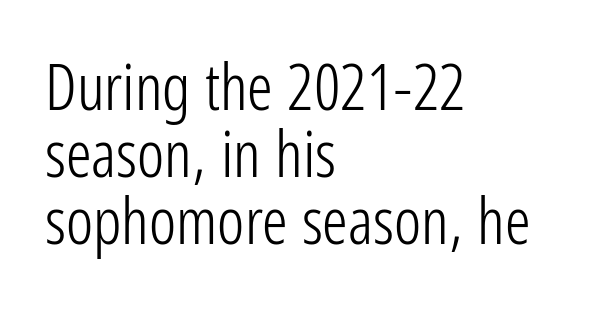
The image shows 64 px light, condensed sans-serif type, upright; set left-aligned, tight line spacing (1.05x), normal letter spacing, not underlined; low stroke contrast and a medium x-height.
